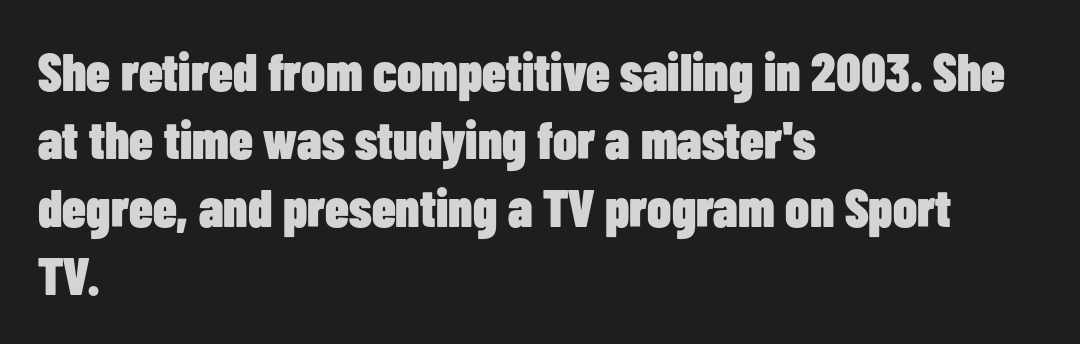
Q: Is the text bold? A: Yes.
Q: Is the text italic (slanted)? A: No, it is upright.
Q: Is the typeface a serif or a sans-serif typeface? A: Sans-serif.
Q: Is the text underlined? A: No.
Q: How is the paragraph aligned? A: Left-aligned.
Q: Is the spacing between letters normal or unusually wide? A: Normal.
Q: Is the spacing between lines tight, normal or loose? A: Normal.
Q: Width (condensed, normal, or wide)? A: Condensed.
Q: Stroke contrast? A: Low.
Q: x-height? A: Medium.
Q: Monospaced? A: No.
